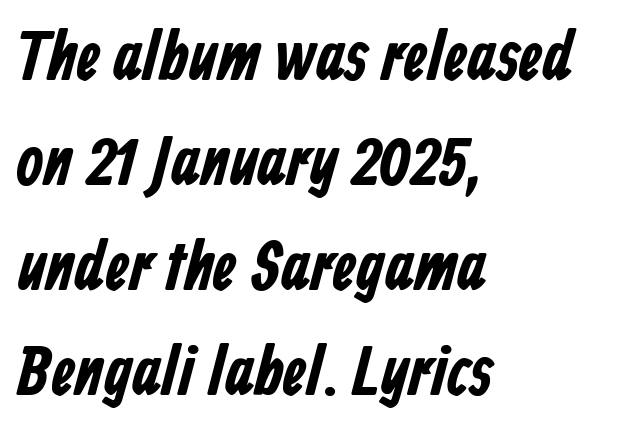
Q: Is the text bold? A: Yes.
Q: Is the typeface a serif or a sans-serif typeface? A: Sans-serif.
Q: Is the text underlined? A: No.
Q: How is the paragraph aligned? A: Left-aligned.
Q: Is the spacing between letters normal or unusually wide? A: Normal.
Q: Is the spacing between lines tight, normal or loose? A: Normal.
Q: Width (condensed, normal, or wide)? A: Condensed.
Q: Stroke contrast? A: Low.
Q: x-height? A: Medium.
Q: Monospaced? A: No.
